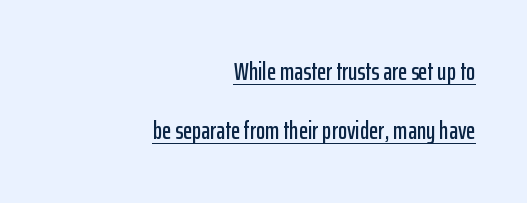
{"italic": "no", "underline": "yes", "align": "right", "line_spacing": "loose", "line_spacing_ratio": 2.46, "letter_spacing": "normal", "letter_spacing_em": 0.0, "glyph_px": 24}
